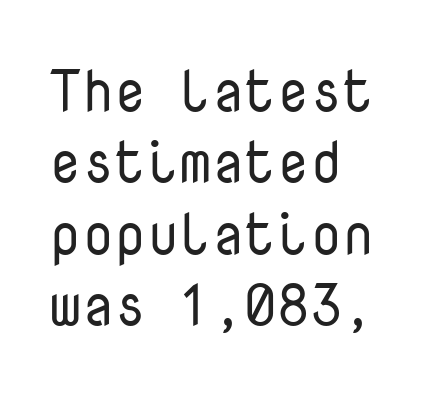
{"serif": "no", "italic": "no", "bold": "no", "weight": "regular", "width": "normal", "stroke_contrast": "low", "x_height": "medium", "monospaced": "yes", "underline": "no", "align": "left", "line_spacing_ratio": 1.23, "letter_spacing": "normal", "letter_spacing_em": 0.0, "glyph_px": 58}
